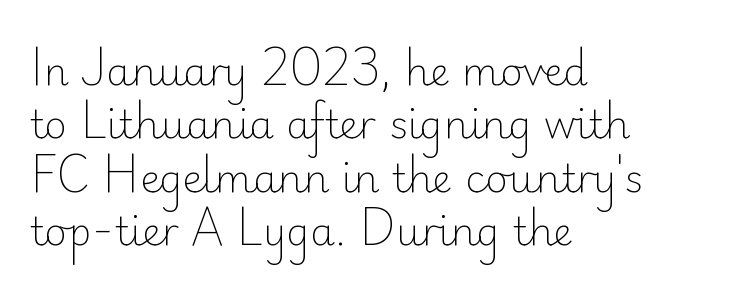
Q: Is the text bold? A: No.
Q: Is the text italic (slanted)? A: No, it is upright.
Q: Is the typeface a serif or a sans-serif typeface? A: Sans-serif.
Q: Is the text underlined? A: No.
Q: How is the paragraph aligned? A: Left-aligned.
Q: Is the spacing between letters normal or unusually wide? A: Normal.
Q: Is the spacing between lines tight, normal or loose? A: Normal.
Q: Width (condensed, normal, or wide)? A: Normal.
Q: Stroke contrast? A: Low.
Q: x-height? A: Small.
Q: Monospaced? A: No.
